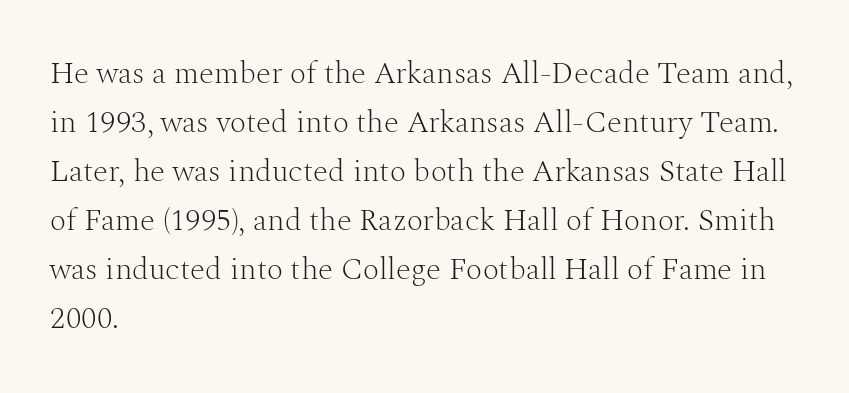
Line spacing here is normal. The face used here is rendered with its standard letterfit. It's the straight-up-and-down kind of type. The type family on display is of the serif kind. The rendering uses natural spacing where letterforms have individual widths.
